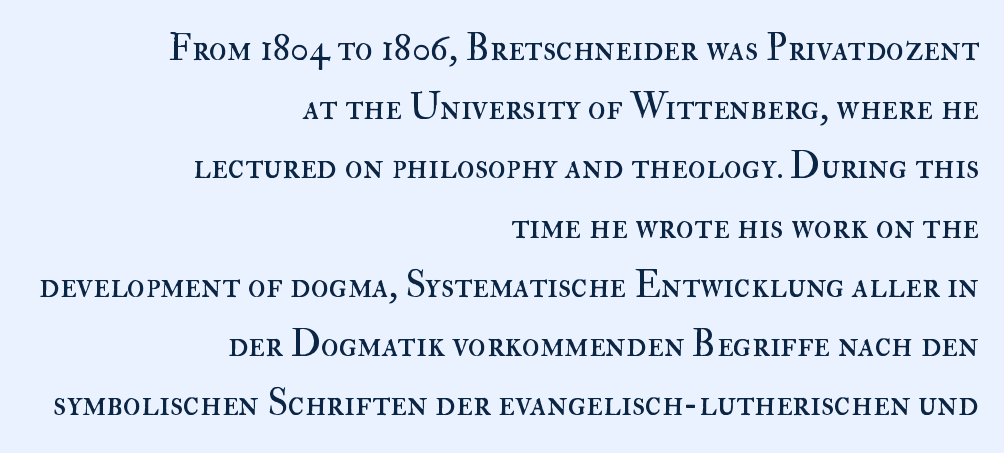
Q: Is the text bold? A: No.
Q: Is the text italic (slanted)? A: No, it is upright.
Q: Is the text underlined? A: No.
Q: How is the paragraph aligned? A: Right-aligned.
Q: Is the spacing between letters normal or unusually wide? A: Normal.
Q: Is the spacing between lines tight, normal or loose? A: Normal.
Q: Width (condensed, normal, or wide)? A: Normal.
Q: Stroke contrast? A: High.
Q: x-height? A: Small.
Q: Monospaced? A: No.
